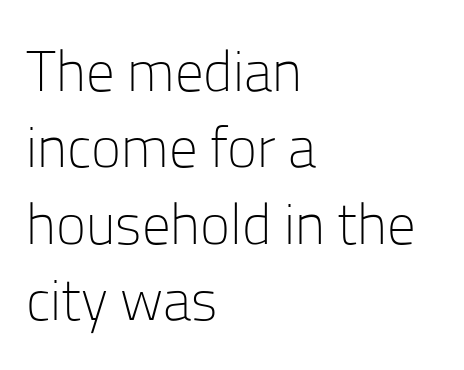
{"serif": "no", "italic": "no", "bold": "no", "weight": "light", "width": "normal", "stroke_contrast": "low", "x_height": "medium", "monospaced": "no", "underline": "no", "align": "left", "line_spacing": "normal", "line_spacing_ratio": 1.34, "letter_spacing": "normal", "letter_spacing_em": 0.0, "glyph_px": 57}
